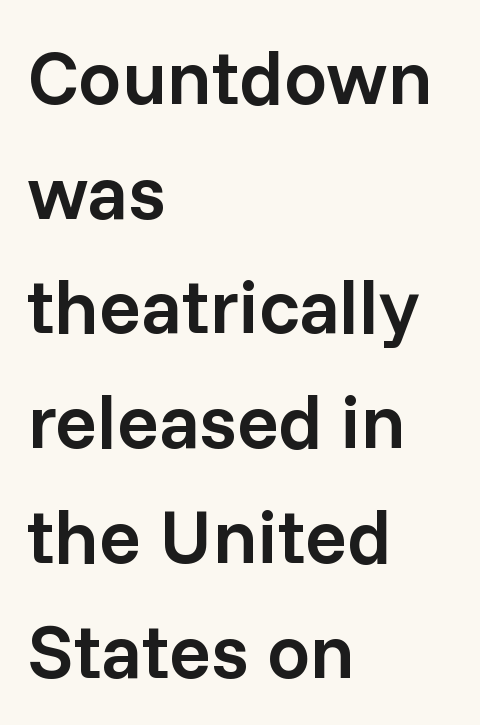
The image shows 77 px semibold sans-serif type, upright; set left-aligned, normal line spacing (1.49x), normal letter spacing, not underlined; low stroke contrast and a medium x-height.
